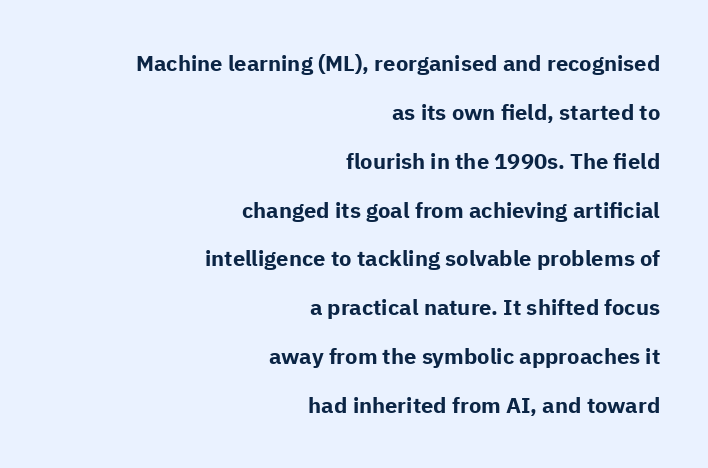
{"italic": "no", "bold": "yes", "underline": "no", "align": "right", "line_spacing": "loose", "line_spacing_ratio": 2.22, "letter_spacing": "normal", "letter_spacing_em": 0.0, "glyph_px": 22}
